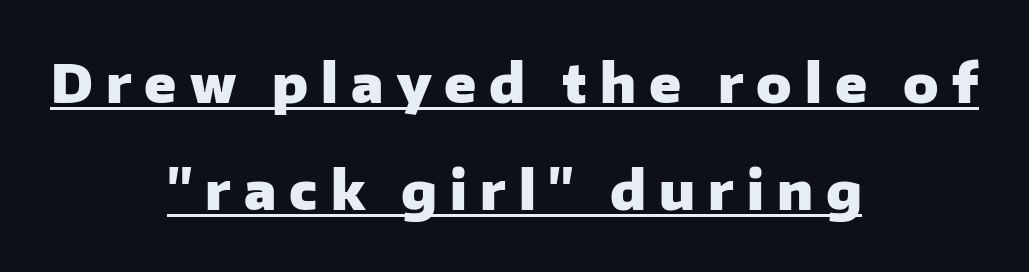
Note the varied advance widths — an 'i' is clearly narrower than an 'm'. This is the regular roman posture of the typeface. The face used here appears with an underline applied. A centered setting, common on invitations and titles, is used for this passage.
